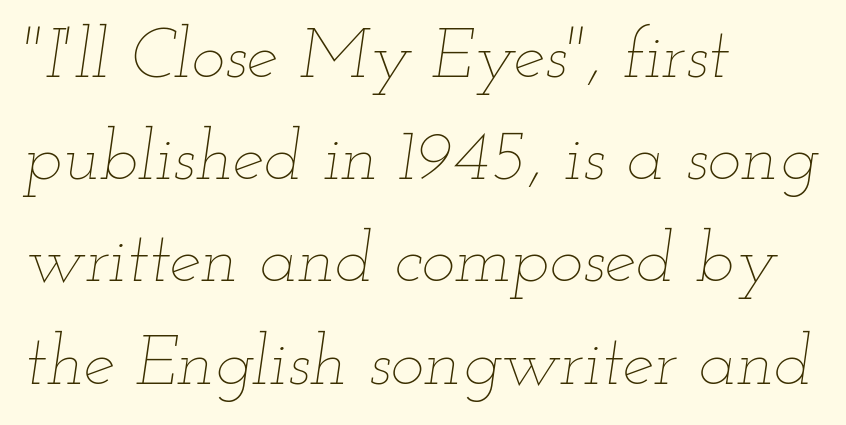
This is oblique type, the kind used for emphasis or titles. Where is the straight margin? On the left. Look at the tracking — it's just the regular setting, nothing added. Do the characters align in a grid? No, the font is proportional. Check under the words: just untouched page. Think standard paragraph weight, or any step lighter than that.
